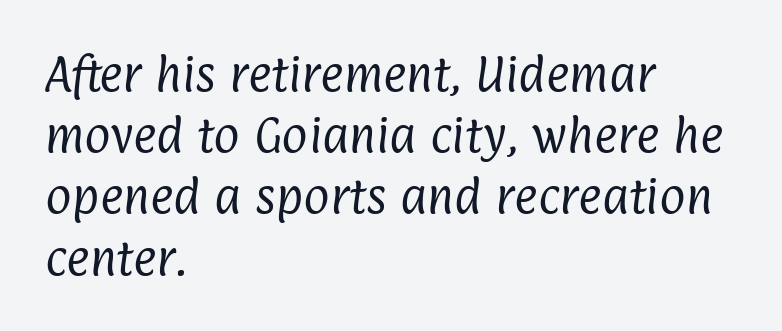
The passage shown is not underscored anywhere. Regarding leading, the lines here are spaced in the standard way. If you drew a ruler down the left edge, every line would touch it. This is not heavy type; no bold has been used. Observe the absence of serifs on each vertical stroke in this sample.
